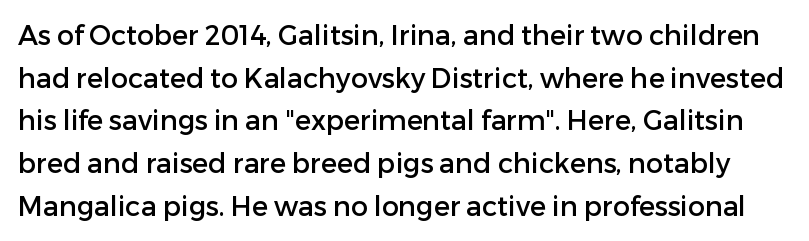
{"italic": "no", "underline": "no", "line_spacing": "normal", "line_spacing_ratio": 1.58, "letter_spacing": "normal", "letter_spacing_em": 0.0, "glyph_px": 27}
